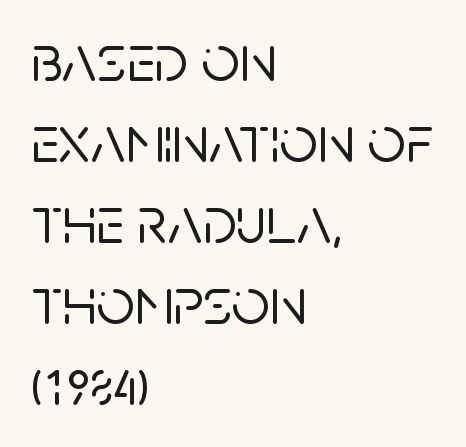
Q: Is the text italic (slanted)? A: No, it is upright.
Q: Is the typeface a serif or a sans-serif typeface? A: Sans-serif.
Q: Is the text underlined? A: No.
Q: How is the paragraph aligned? A: Left-aligned.
Q: Is the spacing between letters normal or unusually wide? A: Normal.
Q: Width (condensed, normal, or wide)? A: Normal.
Q: Stroke contrast? A: Low.
Q: x-height? A: Large.
Q: Monospaced? A: No.
